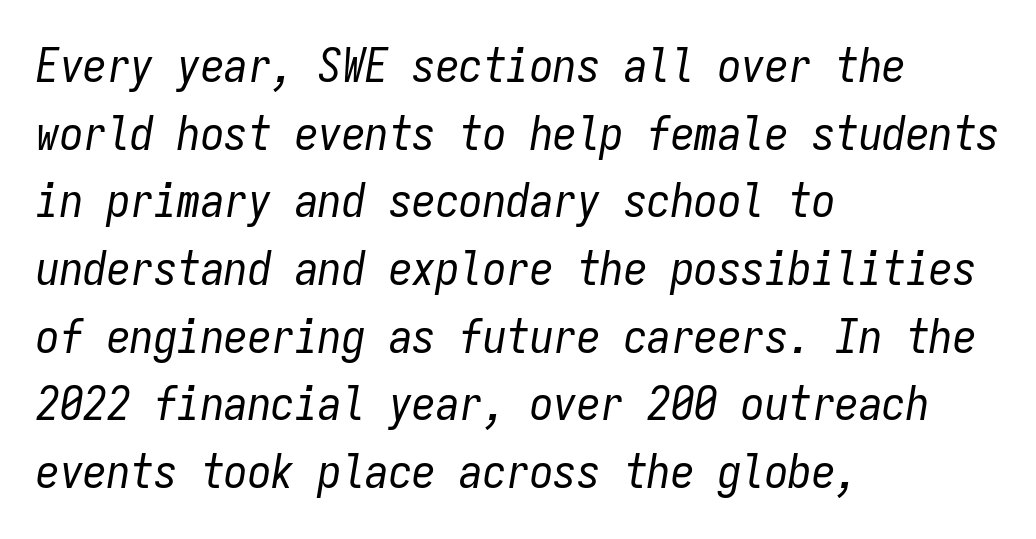
The image shows 47 px regular-weight, condensed type, italic (leaning right), monospaced; set left-aligned, normal line spacing (1.44x), normal letter spacing, not underlined; low stroke contrast and a medium x-height.
